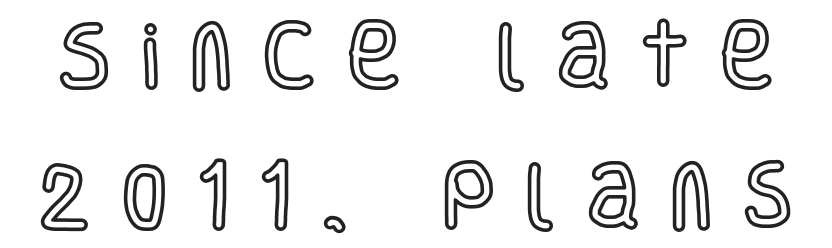
{"italic": "no", "width": "condensed", "x_height": "large", "monospaced": "no", "underline": "no", "line_spacing": "loose", "line_spacing_ratio": 1.95, "letter_spacing": "wide", "letter_spacing_em": 0.44, "glyph_px": 72}
